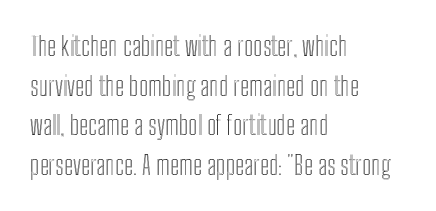
The image shows 26 px text type, upright; set left-aligned, normal line spacing (1.52x), normal letter spacing, not underlined.
